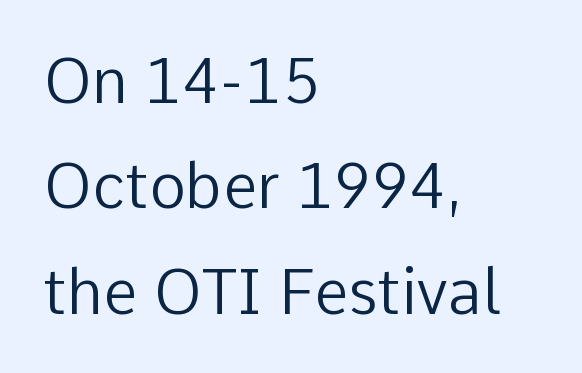
Q: Is the text bold? A: No.
Q: Is the text italic (slanted)? A: No, it is upright.
Q: Is the typeface a serif or a sans-serif typeface? A: Sans-serif.
Q: Is the text underlined? A: No.
Q: How is the paragraph aligned? A: Left-aligned.
Q: Is the spacing between letters normal or unusually wide? A: Normal.
Q: Is the spacing between lines tight, normal or loose? A: Normal.
Q: Width (condensed, normal, or wide)? A: Normal.
Q: Stroke contrast? A: Low.
Q: x-height? A: Medium.
Q: Monospaced? A: No.
